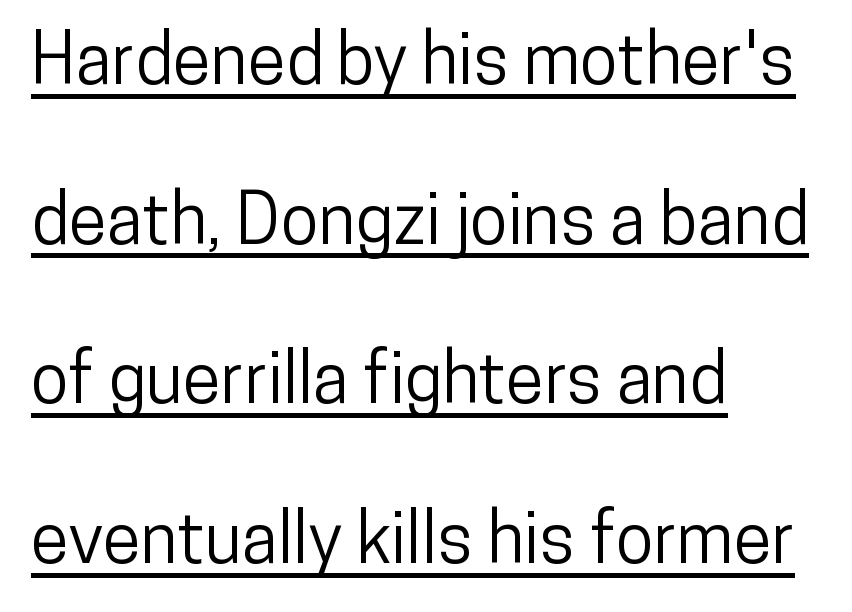
The image shows 70 px condensed sans-serif type, upright; set left-aligned, loose line spacing (2.28x), normal letter spacing, underlined; low stroke contrast and a medium x-height.
